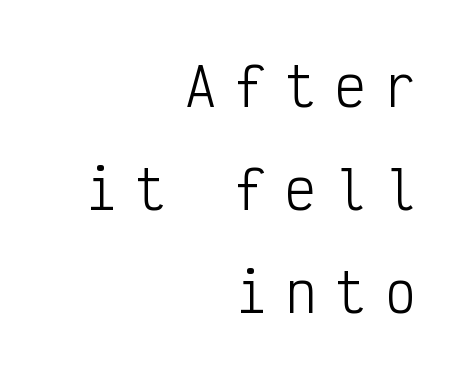
{"serif": "no", "italic": "no", "bold": "no", "weight": "light", "width": "condensed", "stroke_contrast": "low", "x_height": "medium", "monospaced": "yes", "underline": "no", "align": "right", "line_spacing": "loose", "line_spacing_ratio": 1.98, "letter_spacing": "wide", "letter_spacing_em": 0.36, "glyph_px": 52}
